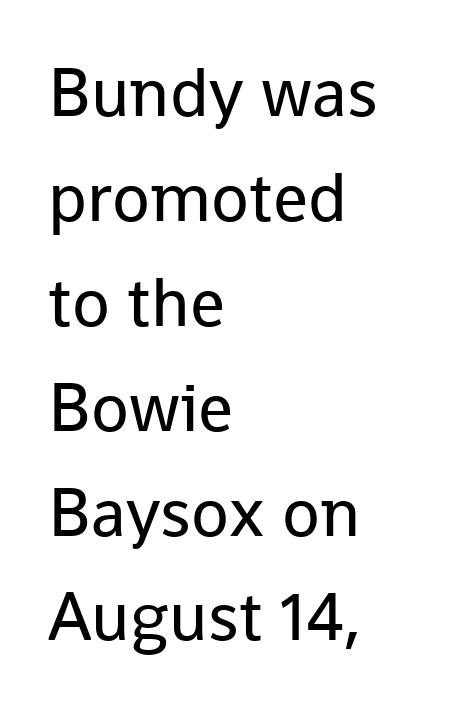
Typeset ragged right — the left edge is the straight one. A typesetter would call this proportional, since set widths differ per character. Do the letters lean? They stand straight. The words here are not underlined. These glyphs show unthickened strokes, regular width or finer.
